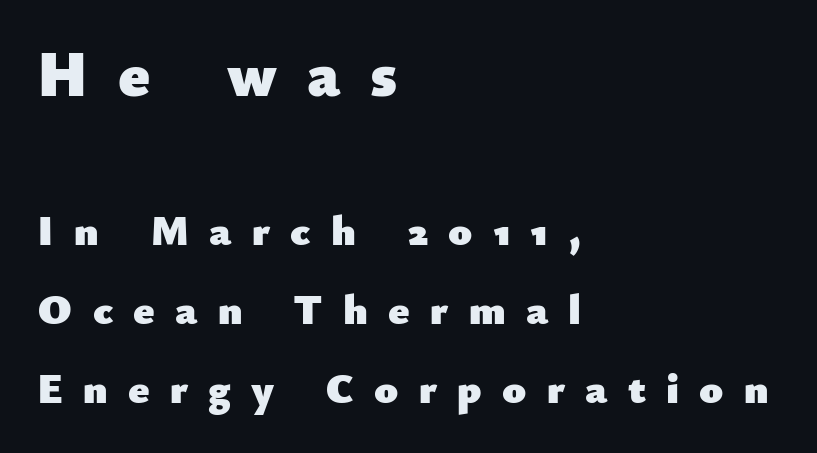
{"serif": "no", "italic": "no", "bold": "yes", "weight": "heavy", "width": "normal", "stroke_contrast": "low", "x_height": "small", "monospaced": "no", "underline": "no", "align": "left", "line_spacing_ratio": 1.83, "letter_spacing": "wide", "letter_spacing_em": 0.47, "larger_block": "first", "size_ratio": 1.49, "glyph_px": 64}
